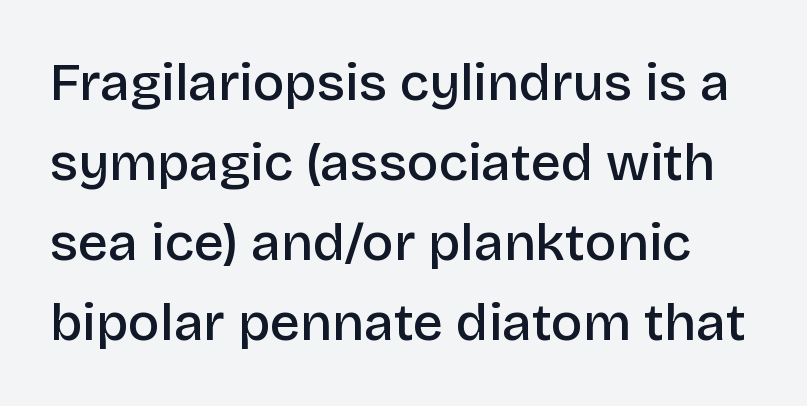
Note: no serifs on the glyphs. Bare-footed words on every line. Summary of weight: moderately heavy, a semibold. Default kerning and tracking; the words read as compact shapes.
